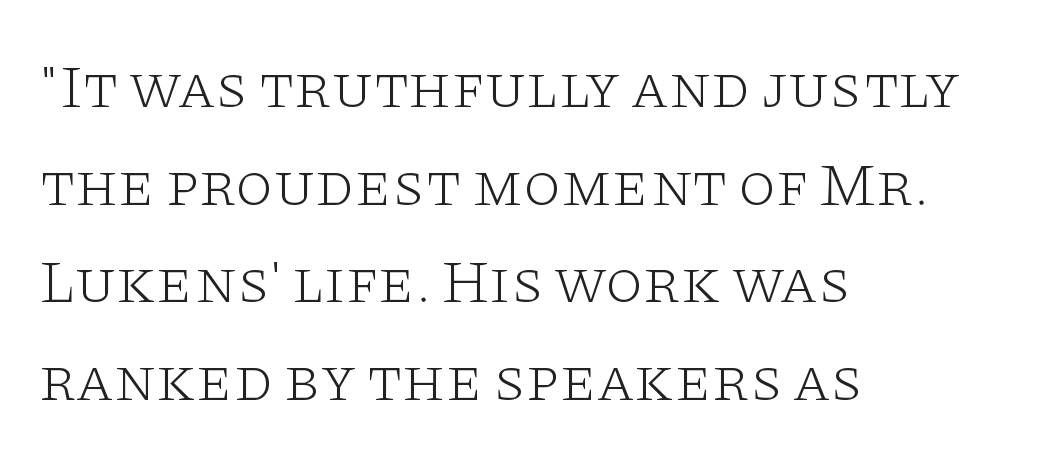
The image shows 61 px light, wide serif type, upright; set left-aligned, normal line spacing (1.6x), normal letter spacing, not underlined; low stroke contrast and a large x-height.
